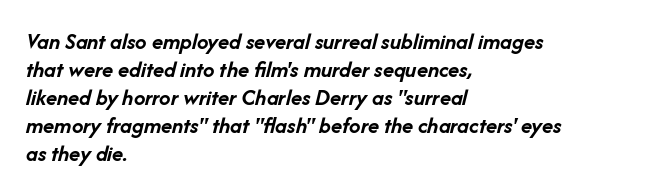
The image shows 23 px bold type, italic (leaning right); set left-aligned, line spacing 1.22x, normal letter spacing, not underlined.
